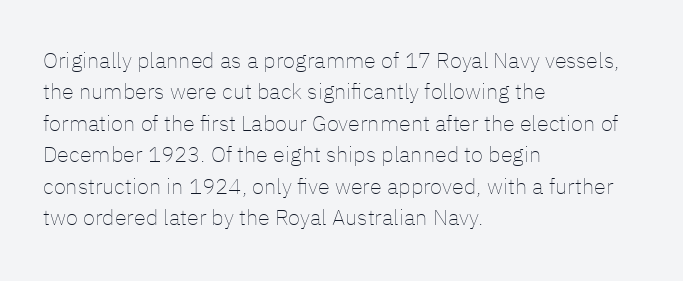
The image shows 22 px text type, upright; set left-aligned, normal line spacing (1.43x), normal letter spacing, not underlined.
